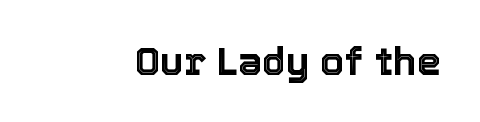
Q: Is the text italic (slanted)? A: No, it is upright.
Q: Is the text underlined? A: No.
Q: Is the spacing between letters normal or unusually wide? A: Normal.
Q: Width (condensed, normal, or wide)? A: Normal.
Q: x-height? A: Medium.
Q: Monospaced? A: No.
